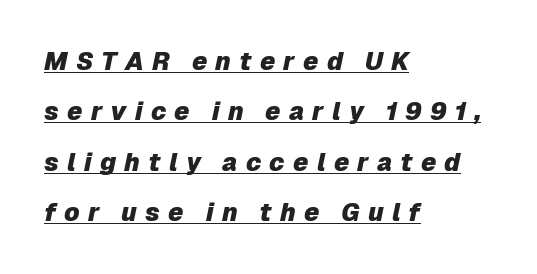
{"italic": "yes", "lean": "right", "slant_degrees": 12, "bold": "yes", "underline": "yes", "align": "left", "line_spacing": "loose", "line_spacing_ratio": 2.02, "letter_spacing": "wide", "letter_spacing_em": 0.33, "glyph_px": 25}
